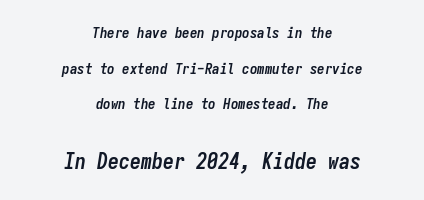
Q: Is the text bold? A: Yes.
Q: Is the text italic (slanted)? A: Yes, it leans right by about 9 degrees.
Q: Is the text underlined? A: No.
Q: How is the paragraph aligned? A: Centered.
Q: Is the spacing between letters normal or unusually wide? A: Normal.
Q: Is the spacing between lines tight, normal or loose? A: Loose.
Q: Which block of text is set in a larger size, the first (top) or the second (bottom)? A: The second (bottom) one.
